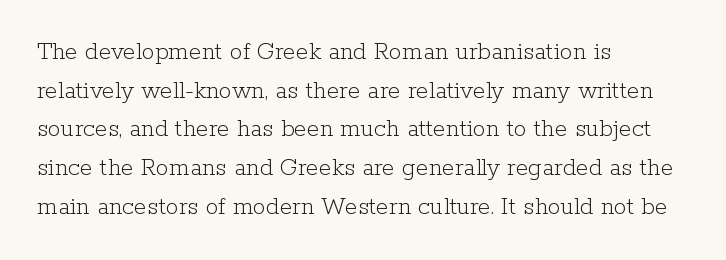
Posture: vertical. The weight tops out at a normal text grade. Words appear dense and cohesive because spacing is normal. If you drew a ruler down the left edge, every line would touch it. Line spacing here is normal. Underline: absent.
